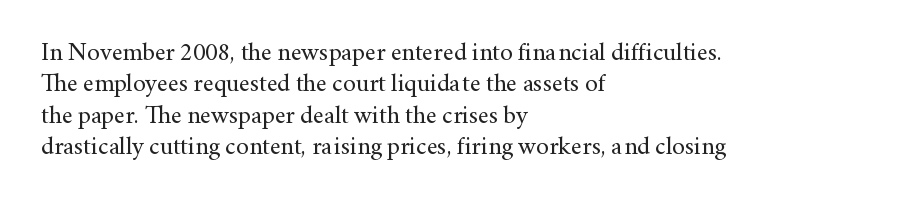
No letter is thick-stroked: the sample isn't bold. This is roman type, the default non-slanted kind. One glance says typical: line gaps are just what's usual. Plain, unruled lines of type. This sample is left-justified, so line endings fall wherever the words run out.
